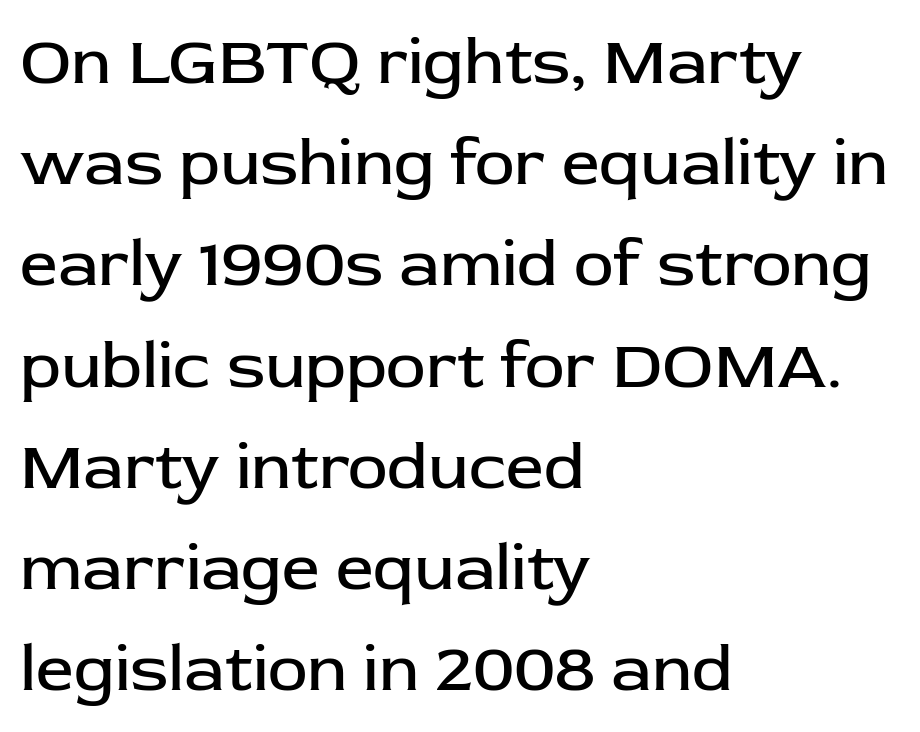
The image shows 67 px regular-weight sans-serif type, upright; set left-aligned, normal line spacing (1.51x), normal letter spacing, not underlined; low stroke contrast and a medium x-height.
